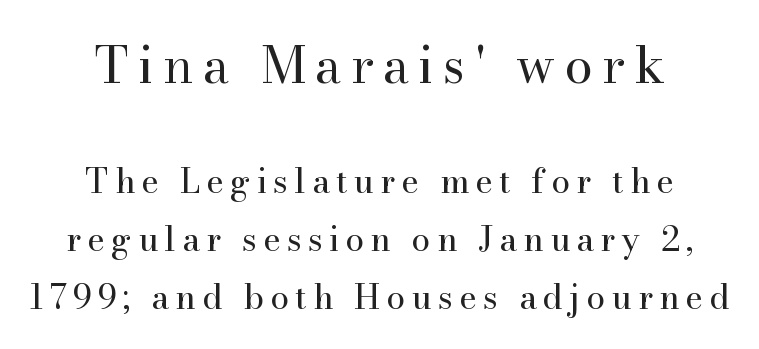
Q: Is the text bold? A: No.
Q: Is the text italic (slanted)? A: No, it is upright.
Q: Is the typeface a serif or a sans-serif typeface? A: Serif.
Q: Is the text underlined? A: No.
Q: How is the paragraph aligned? A: Centered.
Q: Which block of text is set in a larger size, the first (top) or the second (bottom)? A: The first (top) one.
Q: Width (condensed, normal, or wide)? A: Normal.
Q: Stroke contrast? A: High.
Q: x-height? A: Small.
Q: Monospaced? A: No.
